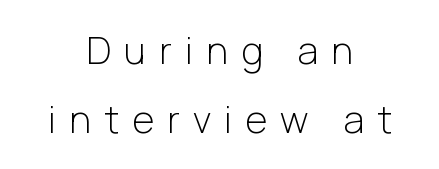
Posture: straight, roman, zero tilt. Any mark beneath the type? The region is blank. Serif or sans? Sans — the stroke terminals are bare. The rendering uses natural spacing where letterforms have individual widths. The tracking reads as deliberately expanded to a designer's eye. The strokes are not fattened; the text isn't bold.
